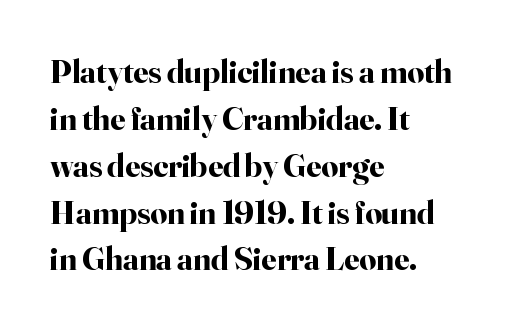
Leading matches the norm, producing a regular column. How heavy is the stroke? Heavy — this is a bold. In CSS terms this would be text-align: left. Type without underlining.
